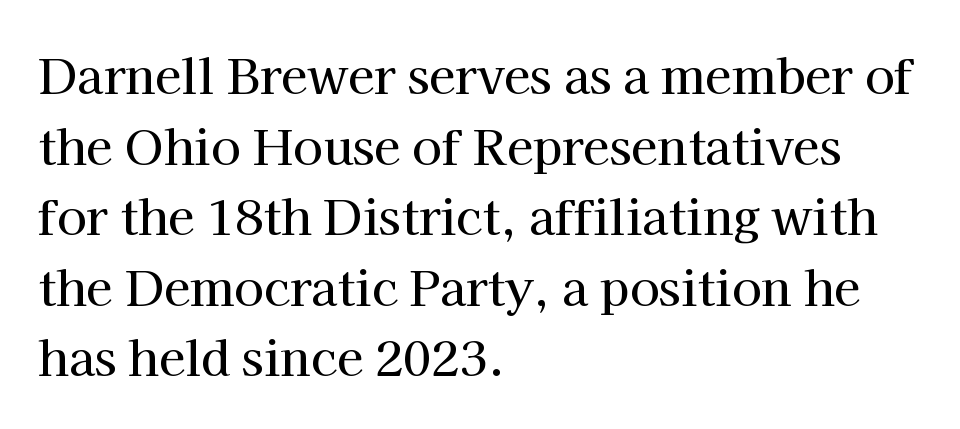
The glyphs are unaccompanied by any horizontal stroke below them. The face used here is proportionally spaced, like ordinary book or web type. This sample uses plain, unmodified letter spacing. Old-style or modern, the face here clearly has serifs. Horizontally, the lines are justified to the leading edge only.
